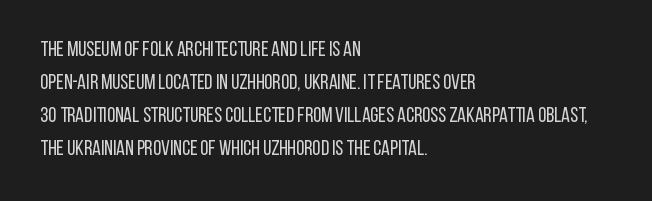
The image shows 21 px text type, upright; set left-aligned, normal line spacing (1.57x), normal letter spacing, not underlined.
